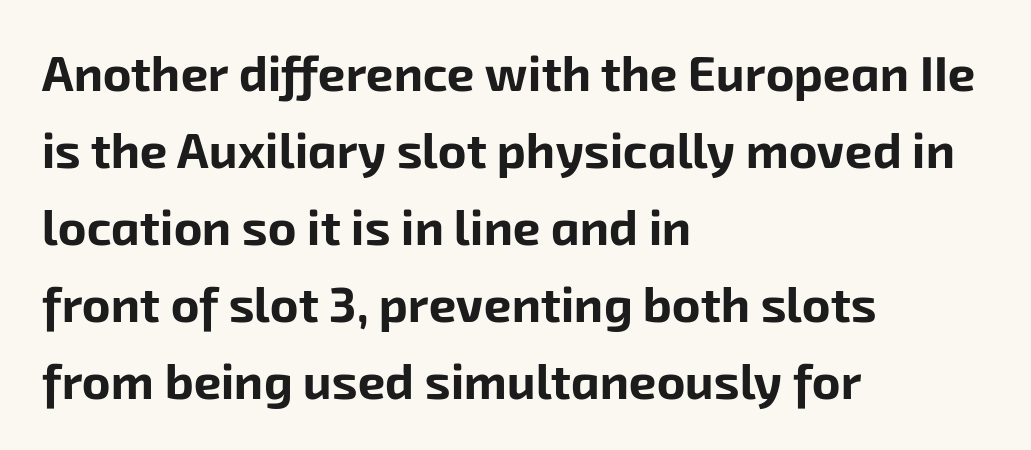
{"serif": "no", "bold": "yes", "weight": "bold", "width": "normal", "stroke_contrast": "low", "x_height": "medium", "monospaced": "no", "underline": "no", "align": "left", "line_spacing": "normal", "line_spacing_ratio": 1.57, "letter_spacing": "normal", "letter_spacing_em": 0.0, "glyph_px": 49}
